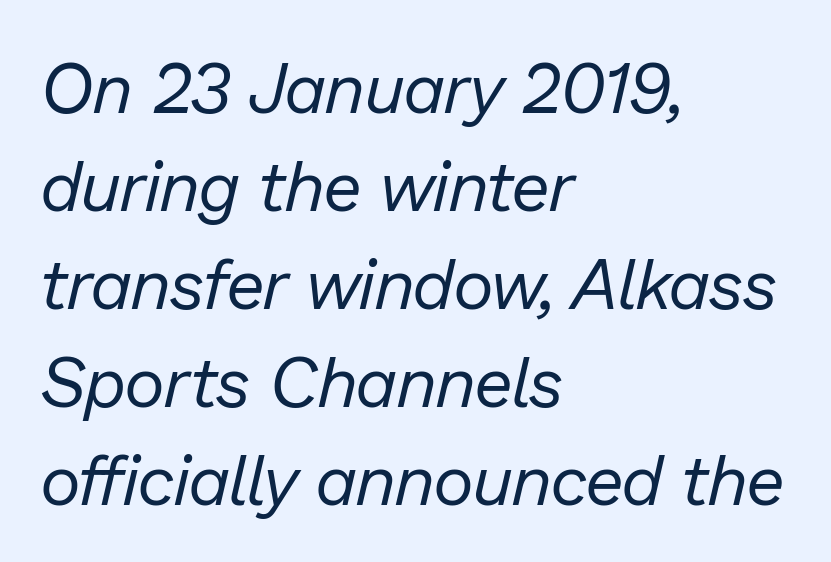
The face used here has a pronounced slope to its letters. Plain, unruled lines of type. Successive baselines arrive at the customary interval. A typesetter would call this proportional, since set widths differ per character.
